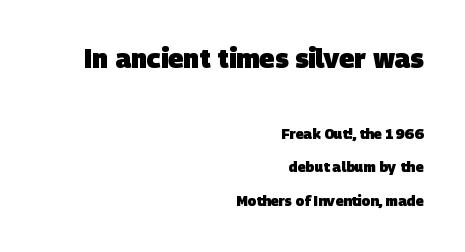
The image shows 26 px bold type; set right-aligned, loose line spacing (2.39x), normal letter spacing, not underlined; the first (top) block is 1.86x larger.
